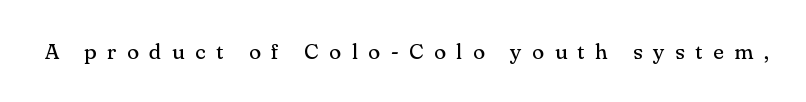
{"italic": "no", "bold": "no", "underline": "no", "letter_spacing": "wide", "letter_spacing_em": 0.48, "glyph_px": 22}
